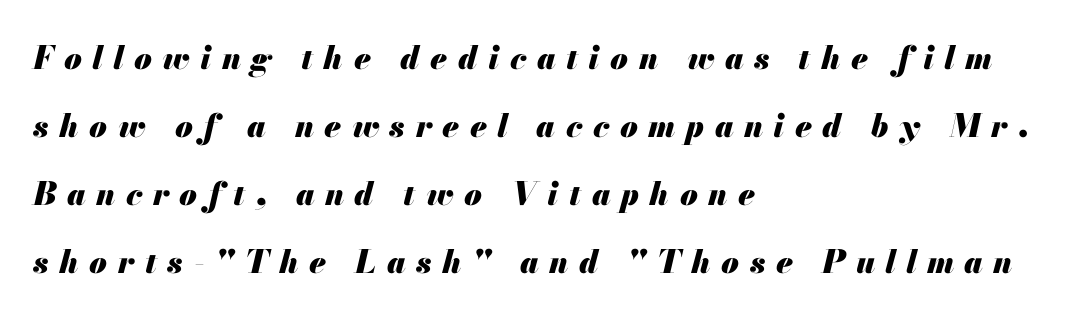
Q: Is the text bold? A: Yes.
Q: Is the text italic (slanted)? A: Yes, it leans right by about 13 degrees.
Q: Is the text underlined? A: No.
Q: How is the paragraph aligned? A: Left-aligned.
Q: Is the spacing between letters normal or unusually wide? A: Unusually wide.
Q: Is the spacing between lines tight, normal or loose? A: Loose.
Q: Width (condensed, normal, or wide)? A: Normal.
Q: Stroke contrast? A: Medium.
Q: x-height? A: Small.
Q: Monospaced? A: No.
